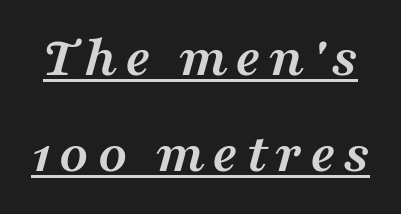
Is there much room between lines? A standard amount, neither cramped nor airy. Rendered with sloped, italic letterforms. Unlike a clean sans, this face finishes its strokes with serifs. You'd pick this weight for a headline — it's a proper bold. The lettering is marked with a stroke running underneath it.
